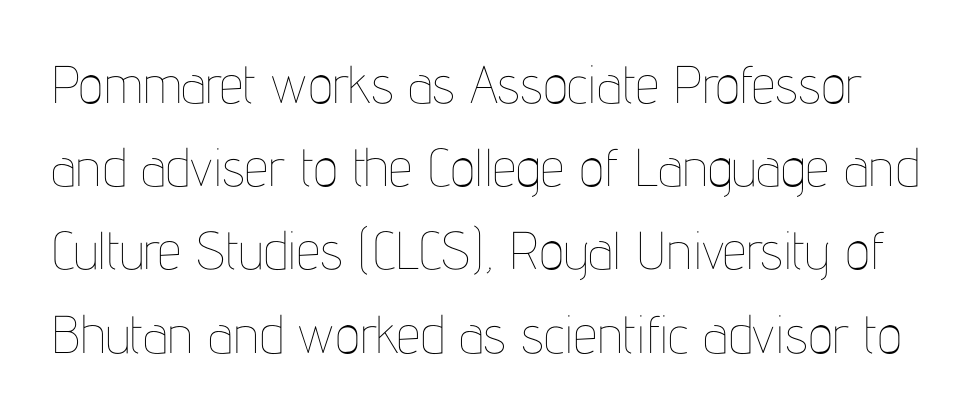
The image shows 53 px thin, condensed type, upright; set normal line spacing (1.57x), normal letter spacing, not underlined; low stroke contrast and a medium x-height.
